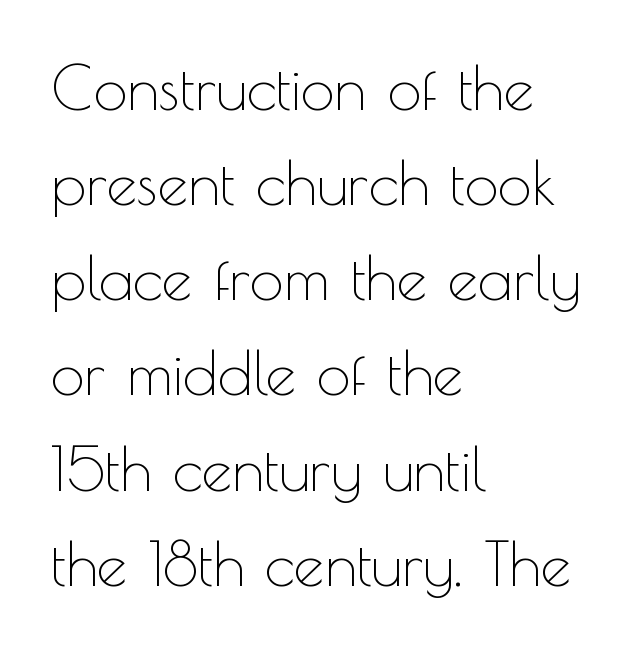
{"serif": "no", "italic": "no", "bold": "no", "weight": "thin", "width": "normal", "x_height": "small", "monospaced": "no", "underline": "no", "align": "left", "line_spacing": "normal", "line_spacing_ratio": 1.56, "letter_spacing": "normal", "letter_spacing_em": 0.0, "glyph_px": 61}
